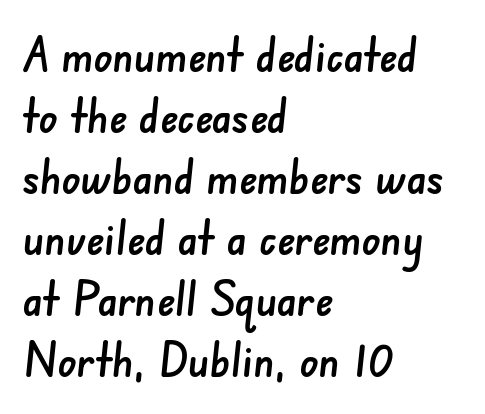
{"serif": "no", "width": "normal", "stroke_contrast": "low", "x_height": "small", "monospaced": "no", "underline": "no", "align": "left", "line_spacing": "normal", "line_spacing_ratio": 1.3, "letter_spacing": "normal", "letter_spacing_em": 0.0, "glyph_px": 47}
